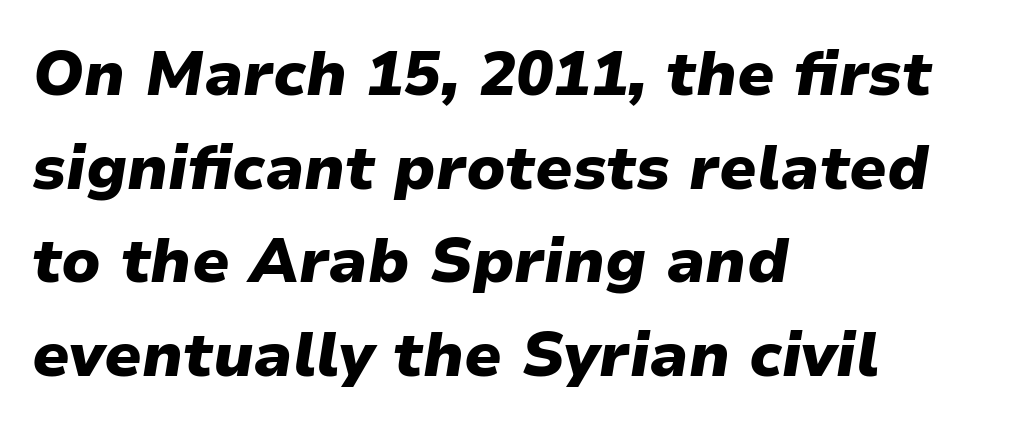
The image shows 62 px heavy type, italic (leaning right); set left-aligned, normal line spacing (1.51x), normal letter spacing, not underlined; low stroke contrast and a medium x-height.
